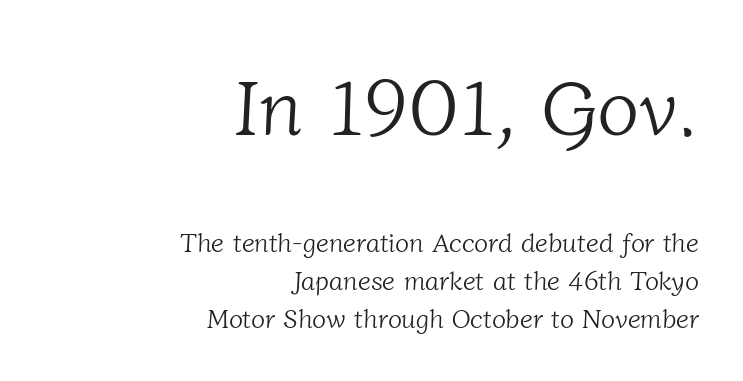
The rendering shows small feet on the letterforms — a serif design. The passage is arranged like a letterhead date or caption credit — flush right. The typesetting does not lean heavy: it is not bold. Words float on clear page, feet unadorned. Leading: standard.
